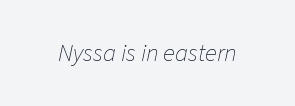
{"italic": "yes", "lean": "right", "slant_degrees": 11, "bold": "no", "underline": "no", "letter_spacing": "normal", "letter_spacing_em": 0.0, "glyph_px": 25}
